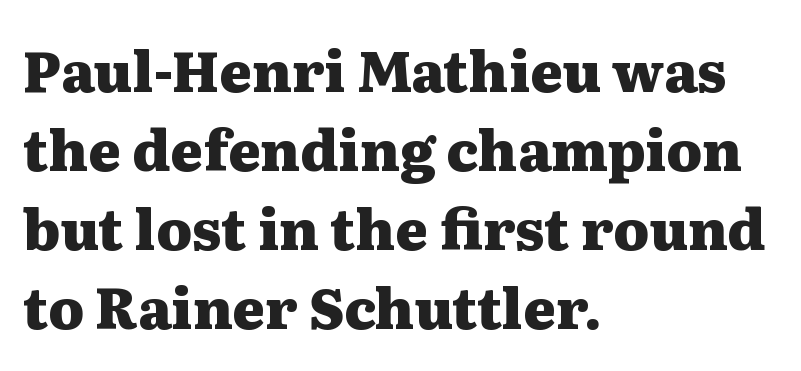
Style check: upright. The leading is moderate, giving the passage an even texture. The lines in this sample share a left origin and differ only in where they stop. You'd pick this weight for a headline — it's a proper bold.
